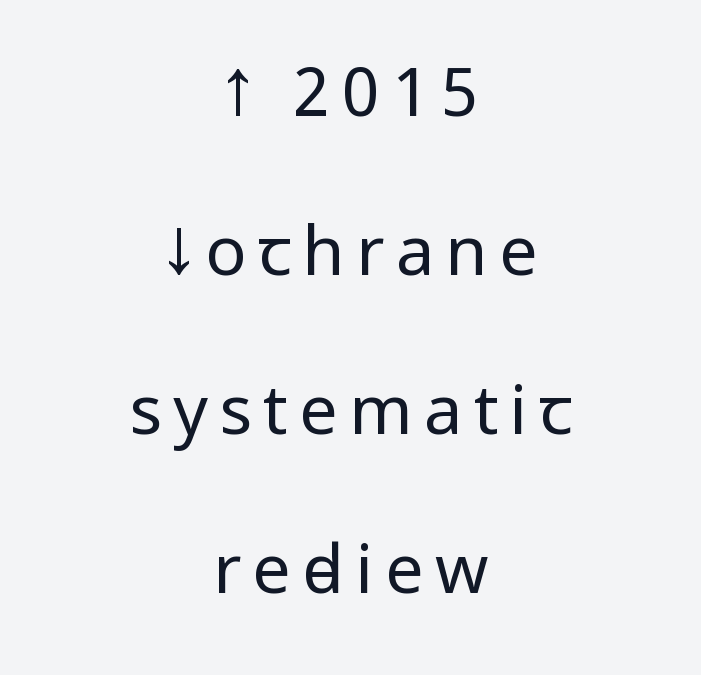
The image shows 68 px regular-weight, condensed sans-serif type, upright; set centered, loose line spacing (2.34x), not underlined; low stroke contrast.
